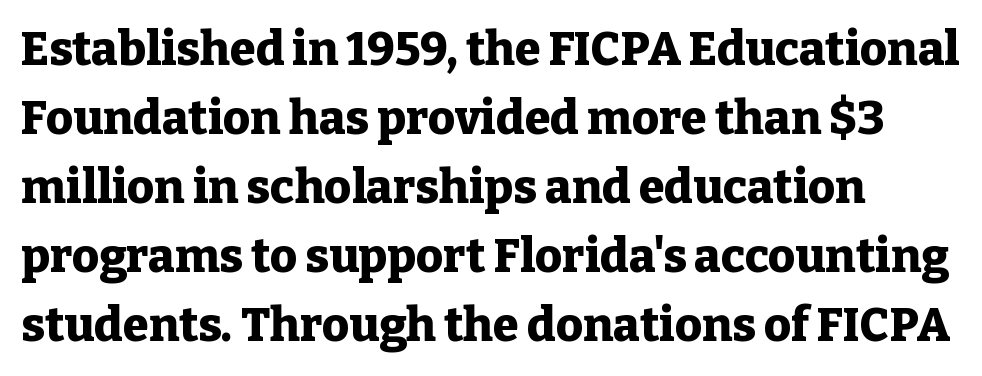
The strokes are fattened all the way to bold. When letters stand straight like this, we call the style roman or upright. Anything drawn beneath the words? Only blank space. The rendering uses natural spacing where letterforms have individual widths. In terms of letterform style, serifs are clearly present. Is the letter spacing exaggerated? No — it looks like the ordinary default.
